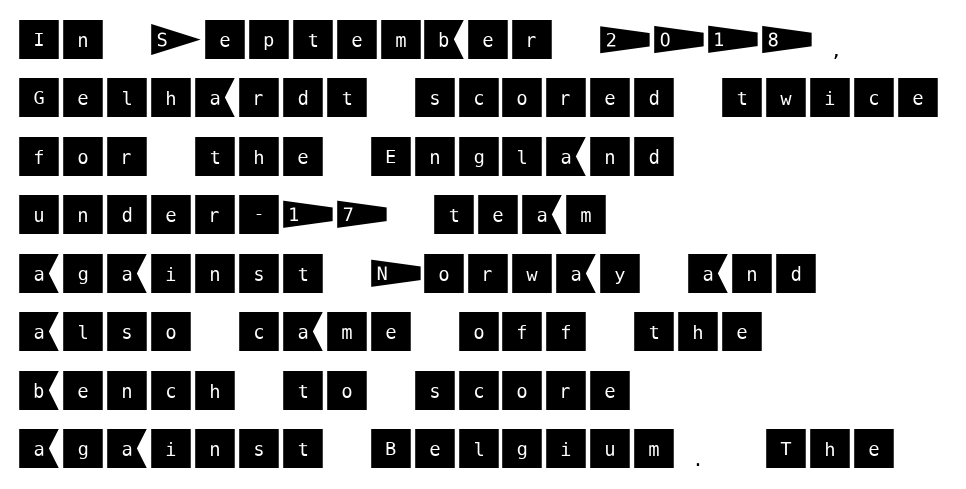
{"serif": "no", "italic": "no", "width": "normal", "stroke_contrast": "medium", "x_height": "large", "underline": "no", "align": "left", "line_spacing": "normal", "line_spacing_ratio": 1.3, "letter_spacing": "normal", "letter_spacing_em": 0.0, "glyph_px": 45}
